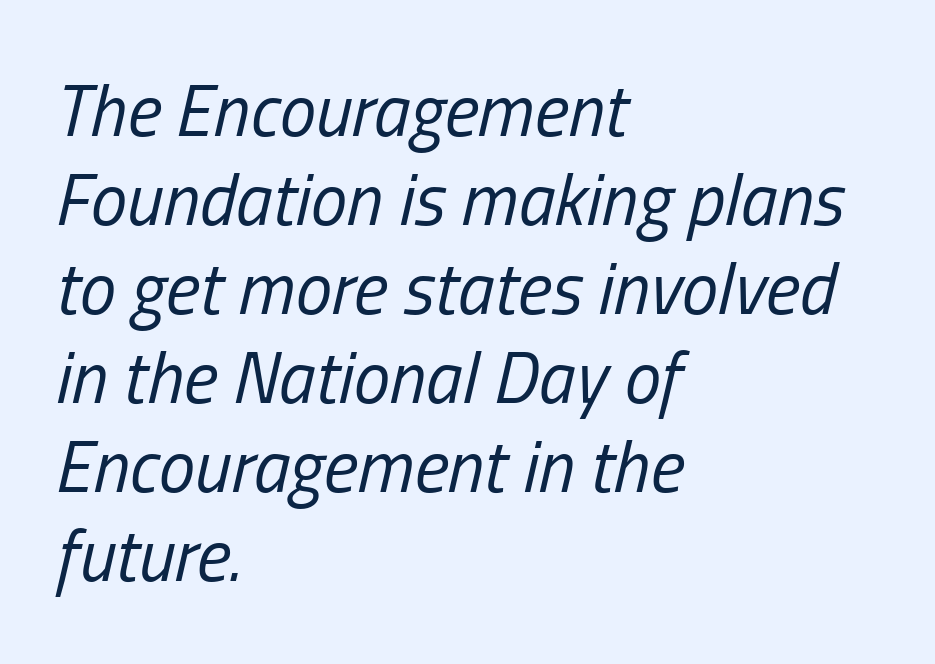
The font's italic variant was chosen for this text. Letter spacing: default. The weight would be labelled regular, book, light, or lighter still. Proportional: the letters do not fall into vertical columns.
